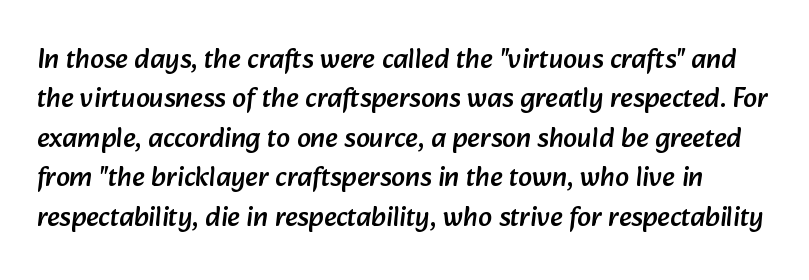
Spacing verdict: proportional, widths tailored to each character. Words appear dense and cohesive because spacing is normal. Clear beneath every line of the passage. What kind of face is this? One without serifs — a sans. The designer left line spacing at the default.
